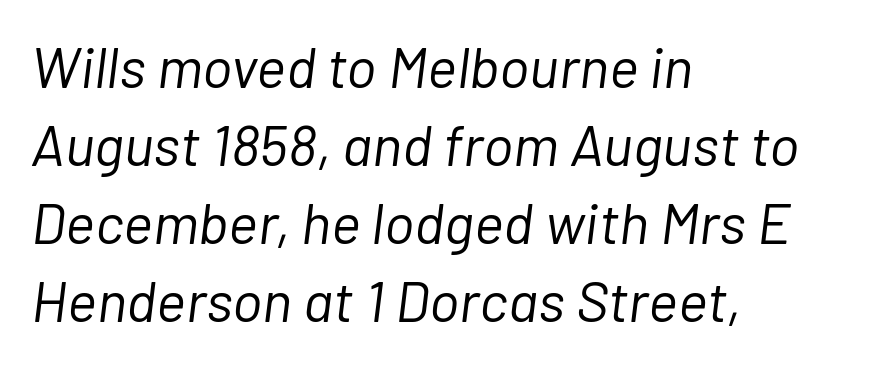
{"italic": "yes", "lean": "right", "slant_degrees": 7, "bold": "no", "weight": "light", "width": "normal", "stroke_contrast": "low", "x_height": "medium", "monospaced": "no", "underline": "no", "align": "left", "line_spacing": "normal", "line_spacing_ratio": 1.37, "letter_spacing": "normal", "letter_spacing_em": 0.0, "glyph_px": 57}
